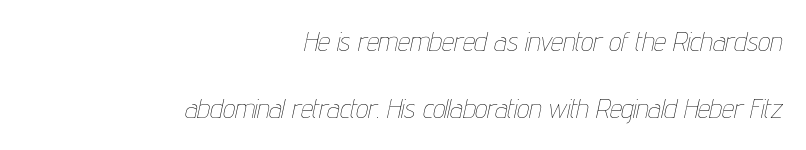
The image shows 27 px text type, italic (leaning right); set right-aligned, loose line spacing (2.48x), normal letter spacing, not underlined.
